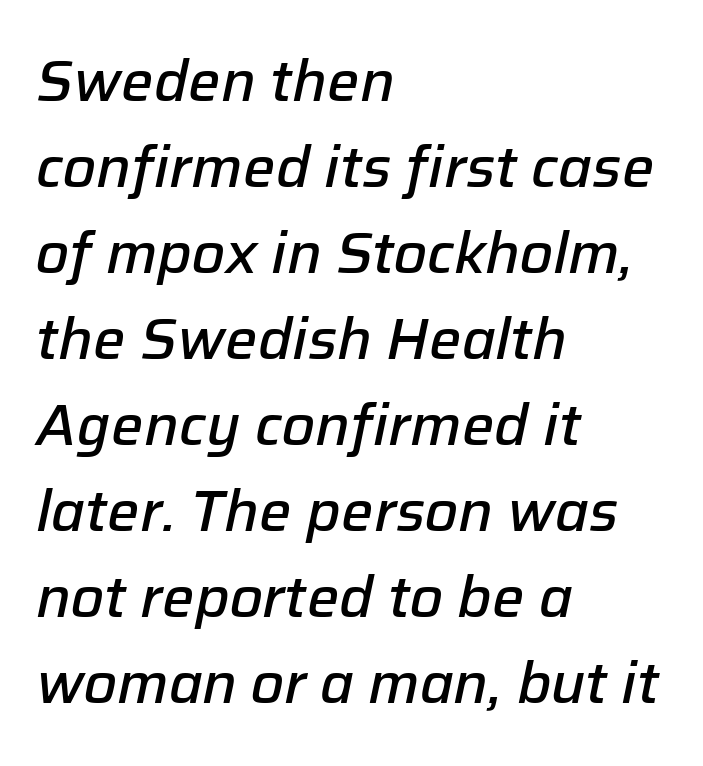
Q: Is the text bold? A: Semi-bold.
Q: Is the text italic (slanted)? A: Yes, it leans right by about 12 degrees.
Q: Is the text underlined? A: No.
Q: How is the paragraph aligned? A: Left-aligned.
Q: Is the spacing between letters normal or unusually wide? A: Normal.
Q: Is the spacing between lines tight, normal or loose? A: Normal.
Q: Width (condensed, normal, or wide)? A: Normal.
Q: Stroke contrast? A: Low.
Q: x-height? A: Medium.
Q: Monospaced? A: No.
